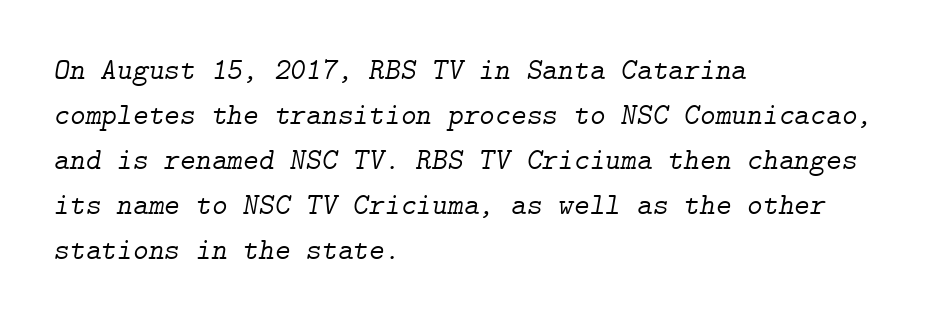
The image shows 30 px light serif type, italic (leaning right); set left-aligned, normal line spacing (1.5x), normal letter spacing, not underlined; low stroke contrast and a medium x-height.
